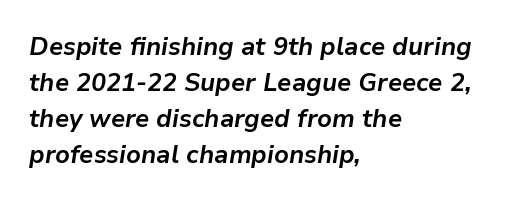
Honestly, the letter spacing is just normal — you wouldn't notice it. A bare baseline throughout the passage. Students, this is bold: see how much ink each stroke carries. Horizontally, the lines are justified to the leading edge only. A normal amount of white space separates one row of letters from the next.
